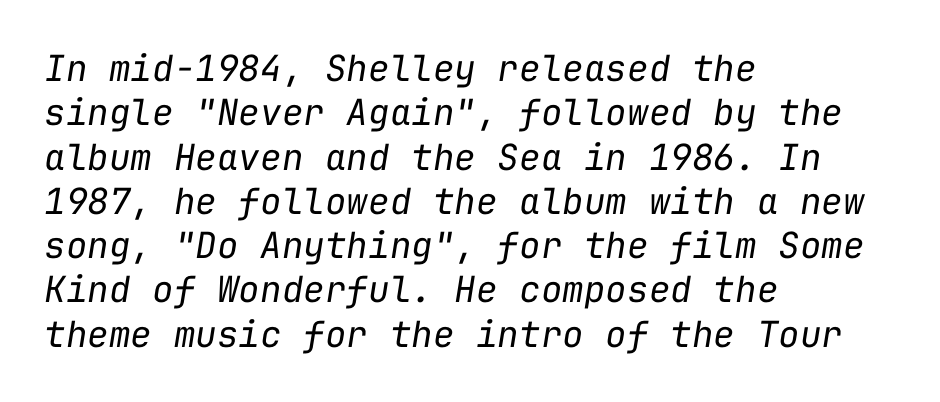
The image shows 36 px regular-weight type, italic (leaning right), monospaced; set left-aligned, line spacing 1.23x, normal letter spacing, not underlined; low stroke contrast and a medium x-height.
